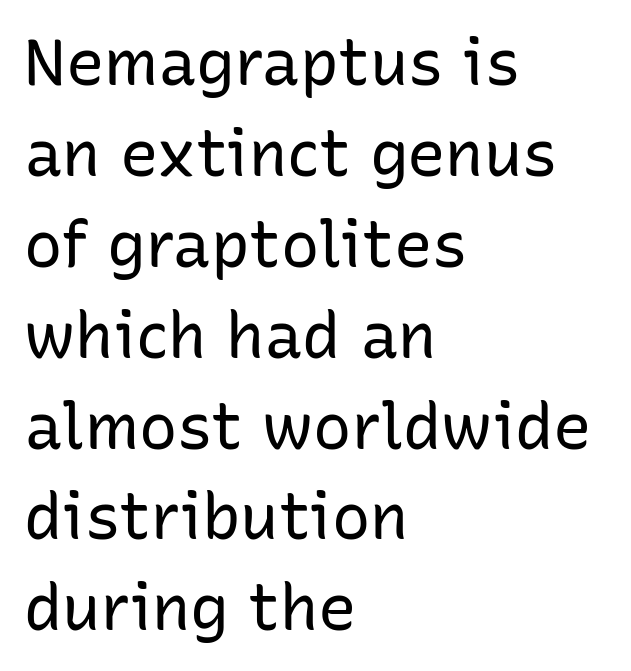
Q: Is the text bold? A: No.
Q: Is the text italic (slanted)? A: No, it is upright.
Q: Is the typeface a serif or a sans-serif typeface? A: Sans-serif.
Q: Is the text underlined? A: No.
Q: How is the paragraph aligned? A: Left-aligned.
Q: Is the spacing between letters normal or unusually wide? A: Normal.
Q: Is the spacing between lines tight, normal or loose? A: Normal.
Q: Width (condensed, normal, or wide)? A: Normal.
Q: Stroke contrast? A: Low.
Q: x-height? A: Medium.
Q: Monospaced? A: No.
